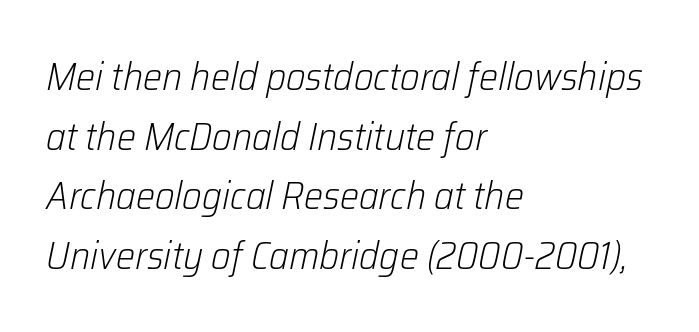
Q: Is the text bold? A: No.
Q: Is the text italic (slanted)? A: Yes, it leans right by about 12 degrees.
Q: Is the text underlined? A: No.
Q: How is the paragraph aligned? A: Left-aligned.
Q: Is the spacing between letters normal or unusually wide? A: Normal.
Q: Is the spacing between lines tight, normal or loose? A: Normal.
Q: Width (condensed, normal, or wide)? A: Normal.
Q: Stroke contrast? A: Low.
Q: x-height? A: Medium.
Q: Monospaced? A: No.
